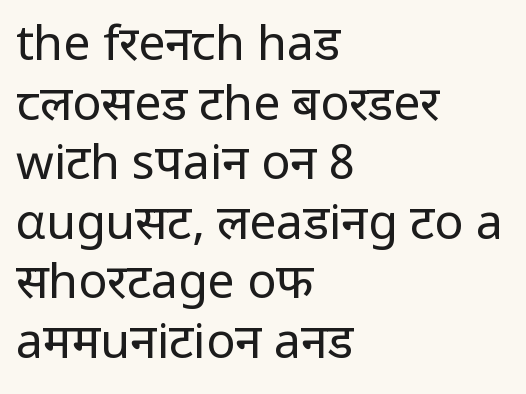
The image shows 48 px regular-weight sans-serif type, upright; set left-aligned, line spacing 1.24x, normal letter spacing, not underlined; low stroke contrast and a medium x-height.
